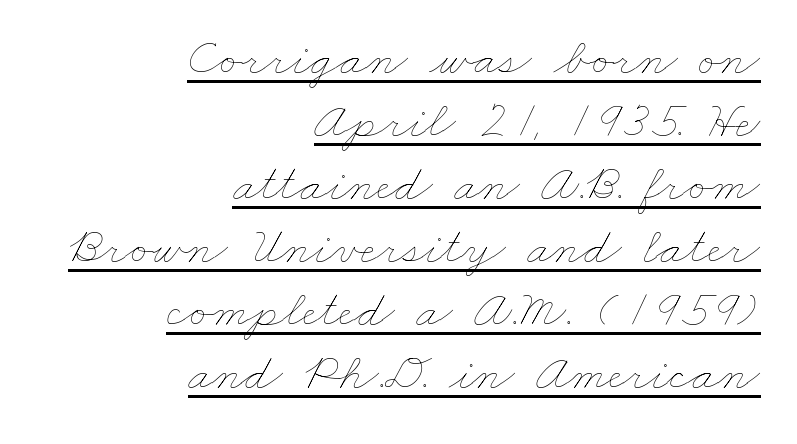
The image shows 53 px thin, wide type; set right-aligned, line spacing 1.19x, normal letter spacing, underlined; low stroke contrast and a small x-height.
